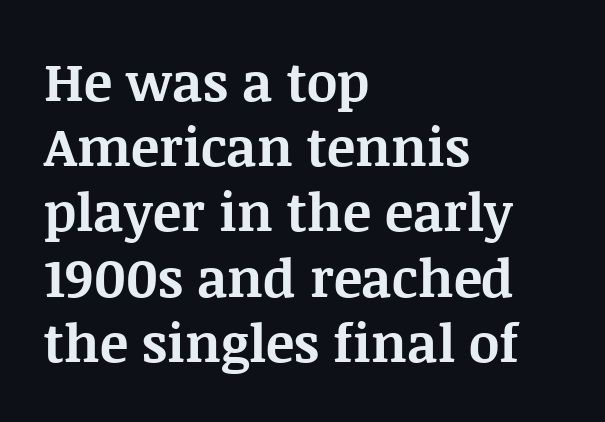
Q: Is the text bold? A: Yes.
Q: Is the text italic (slanted)? A: No, it is upright.
Q: Is the typeface a serif or a sans-serif typeface? A: Serif.
Q: Is the text underlined? A: No.
Q: How is the paragraph aligned? A: Left-aligned.
Q: Is the spacing between letters normal or unusually wide? A: Normal.
Q: Width (condensed, normal, or wide)? A: Normal.
Q: Stroke contrast? A: Medium.
Q: x-height? A: Large.
Q: Monospaced? A: No.
